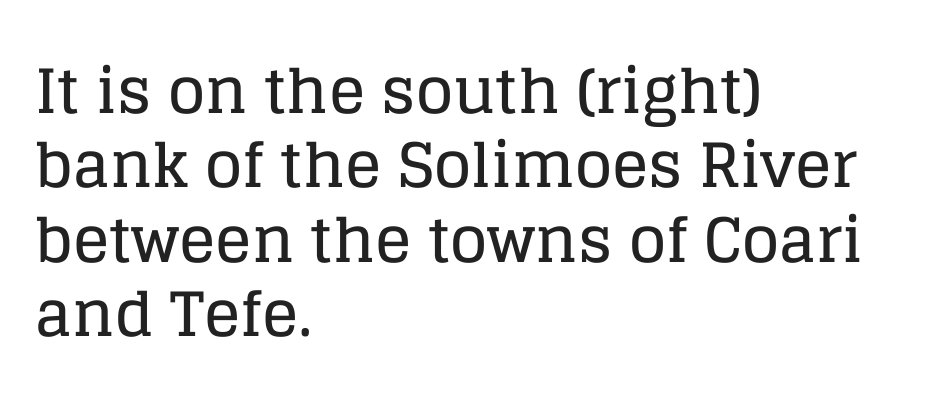
The letters sit at their default tracking, neither squeezed nor spread. The face used here is proportionally spaced, like ordinary book or web type. In terms of posture, this sample is upright. Each letter's strokes conclude with small projecting serifs. Quick note: underline off. Left-aligned paragraph, ragged on the right.
